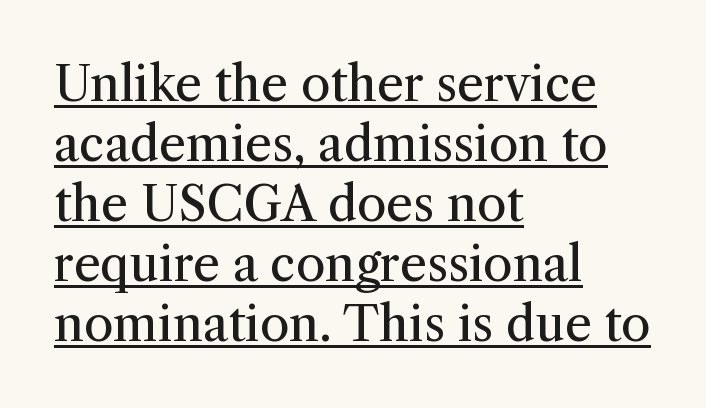
The image shows 48 px regular-weight serif type, upright; set left-aligned, normal line spacing (1.25x), normal letter spacing, underlined; medium stroke contrast and a medium x-height.
